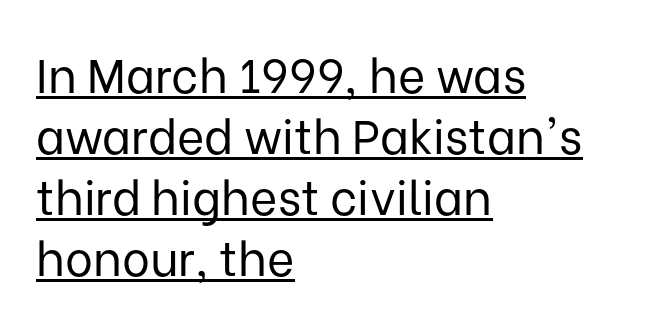
{"serif": "no", "italic": "no", "bold": "no", "weight": "regular", "width": "normal", "stroke_contrast": "low", "x_height": "medium", "monospaced": "no", "underline": "yes", "align": "left", "line_spacing": "normal", "line_spacing_ratio": 1.3, "letter_spacing": "normal", "letter_spacing_em": 0.0, "glyph_px": 47}
